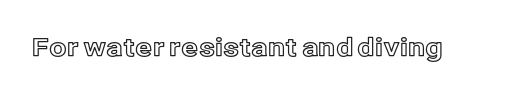
The image shows 25 px text type, upright; set normal letter spacing, not underlined.
